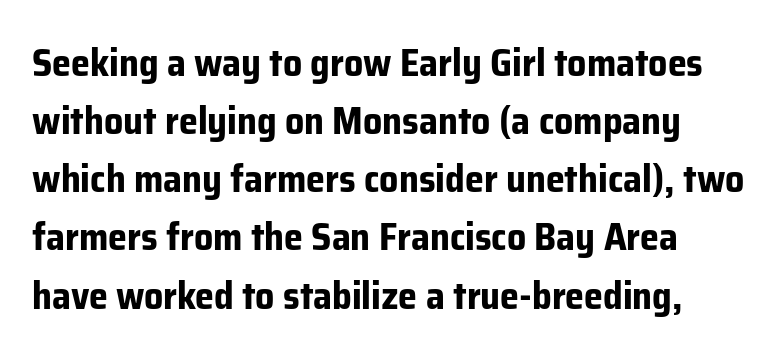
The letters stand upright; this is a roman face. The face used here is a sans, in the tradition of grotesques and geometrics. The face used here is rendered with its standard letterfit. Here the designer chose a conventional face with non-uniform glyph widths. Does the leading feel generous? No, just average. This is heavy type, rendered in bold.
